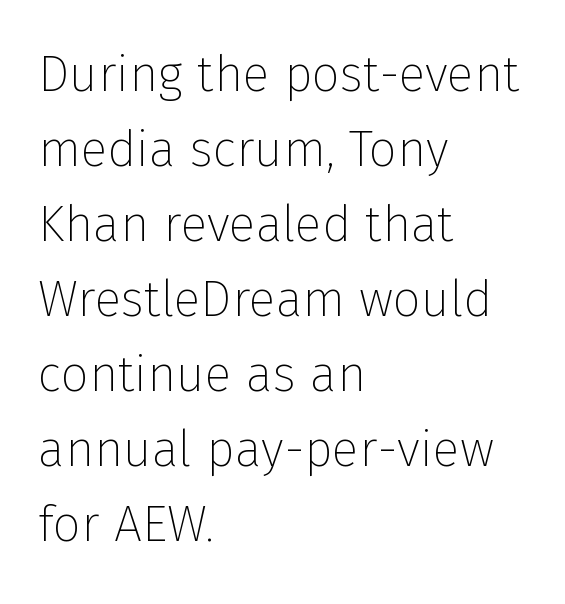
Summary of weight: not heavy and not bold. Glance below the letters and you will spot only blank space. You could call the tracking neutral — neither tight nor loose. Note the varied advance widths — an 'i' is clearly narrower than an 'm'. The passage shown is typeset with a sans-serif family.
